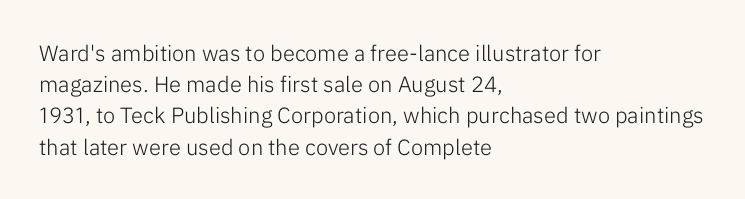
{"italic": "no", "bold": "no", "underline": "no", "align": "left", "line_spacing": "normal", "line_spacing_ratio": 1.42, "letter_spacing": "normal", "letter_spacing_em": 0.0, "glyph_px": 22}
